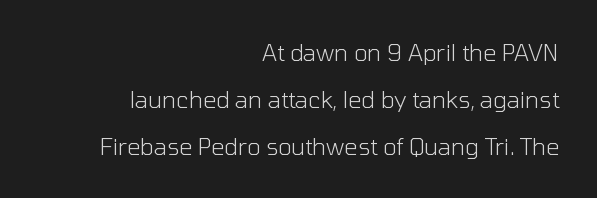
{"italic": "no", "bold": "no", "underline": "no", "align": "right", "line_spacing": "loose", "line_spacing_ratio": 2.04, "letter_spacing": "normal", "letter_spacing_em": 0.0, "glyph_px": 23}
